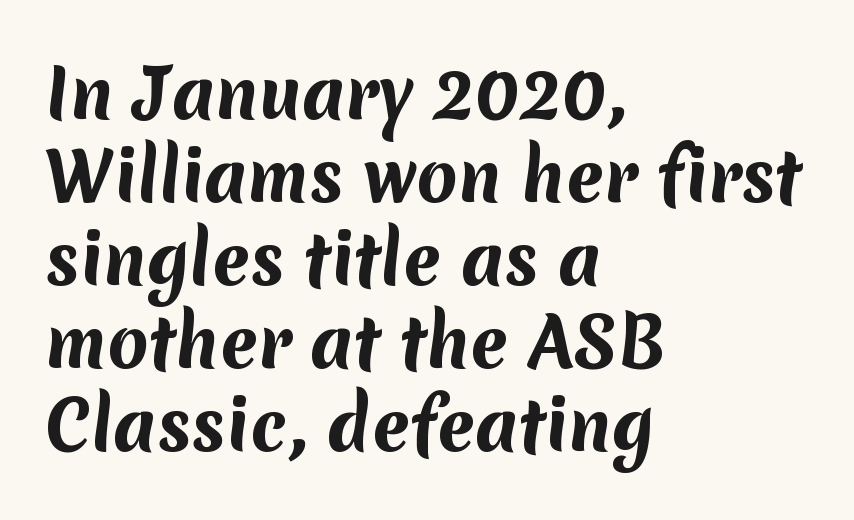
Q: Is the text bold? A: Yes.
Q: Is the typeface a serif or a sans-serif typeface? A: Sans-serif.
Q: Is the text underlined? A: No.
Q: How is the paragraph aligned? A: Left-aligned.
Q: Is the spacing between letters normal or unusually wide? A: Normal.
Q: Width (condensed, normal, or wide)? A: Normal.
Q: Stroke contrast? A: Medium.
Q: x-height? A: Medium.
Q: Monospaced? A: No.
